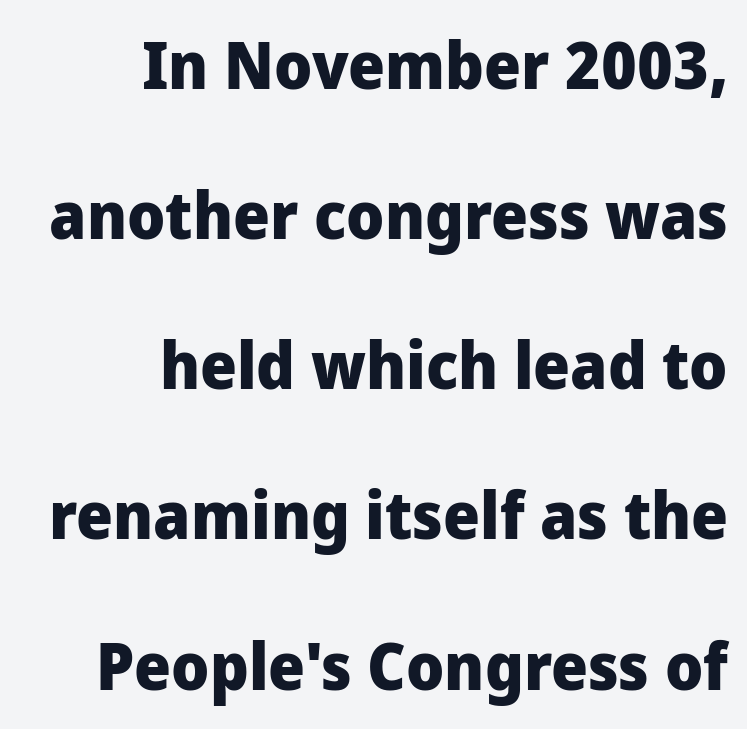
{"serif": "no", "italic": "no", "bold": "yes", "weight": "heavy", "width": "normal", "stroke_contrast": "low", "x_height": "medium", "monospaced": "no", "underline": "no", "align": "right", "line_spacing": "loose", "line_spacing_ratio": 2.31, "letter_spacing": "normal", "letter_spacing_em": 0.0, "glyph_px": 65}
